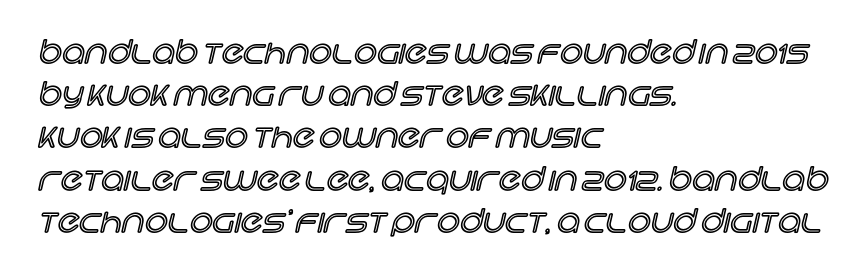
{"width": "normal", "x_height": "large", "monospaced": "no", "underline": "no", "align": "left", "line_spacing": "normal", "line_spacing_ratio": 1.32, "letter_spacing": "normal", "letter_spacing_em": 0.0, "glyph_px": 32}
